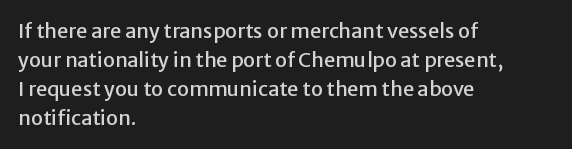
The image shows 20 px text type, upright; set left-aligned, normal line spacing (1.45x), normal letter spacing, not underlined.
